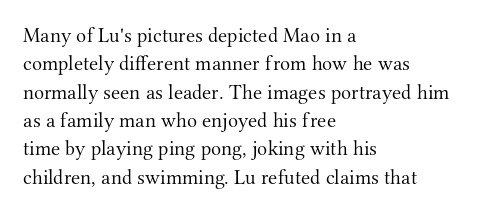
The image shows 21 px text type, upright; set left-aligned, normal line spacing (1.35x), normal letter spacing, not underlined.
